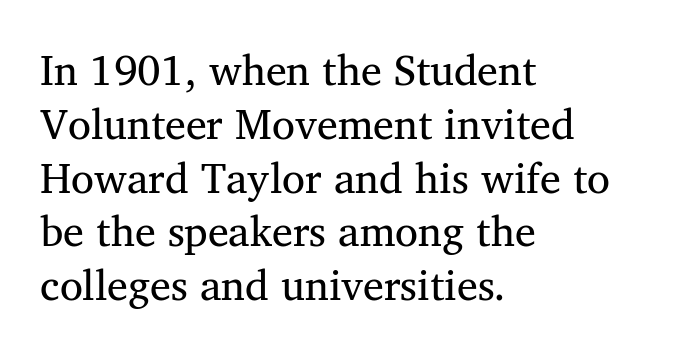
{"serif": "yes", "bold": "no", "weight": "regular", "width": "normal", "stroke_contrast": "medium", "x_height": "medium", "monospaced": "no", "underline": "no", "align": "left", "line_spacing": "normal", "line_spacing_ratio": 1.28, "letter_spacing": "normal", "letter_spacing_em": 0.0, "glyph_px": 42}
